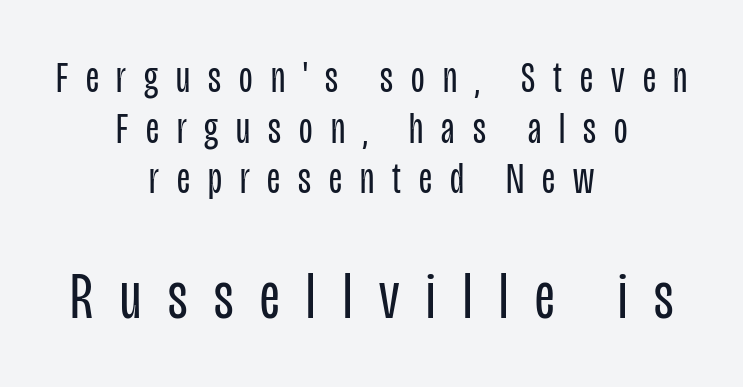
Q: Is the text bold? A: No.
Q: Is the text italic (slanted)? A: No, it is upright.
Q: Is the typeface a serif or a sans-serif typeface? A: Sans-serif.
Q: Is the text underlined? A: No.
Q: How is the paragraph aligned? A: Centered.
Q: Is the spacing between letters normal or unusually wide? A: Unusually wide.
Q: Is the spacing between lines tight, normal or loose? A: Tight.
Q: Which block of text is set in a larger size, the first (top) or the second (bottom)? A: The second (bottom) one.
Q: Width (condensed, normal, or wide)? A: Condensed.
Q: Stroke contrast? A: Low.
Q: x-height? A: Large.
Q: Monospaced? A: No.
